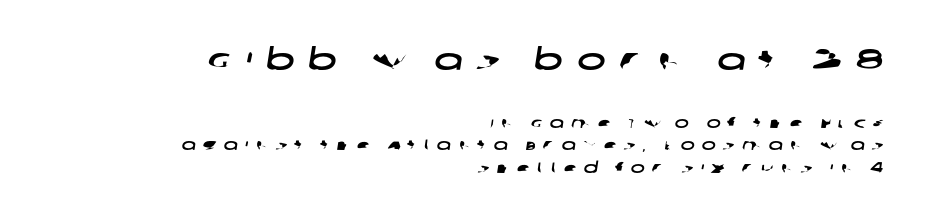
{"serif": "no", "width": "wide", "stroke_contrast": "low", "x_height": "large", "monospaced": "no", "underline": "no", "align": "right", "line_spacing": "normal", "line_spacing_ratio": 1.52, "letter_spacing": "wide", "letter_spacing_em": 0.48, "larger_block": "first", "size_ratio": 2.0, "glyph_px": 30}
